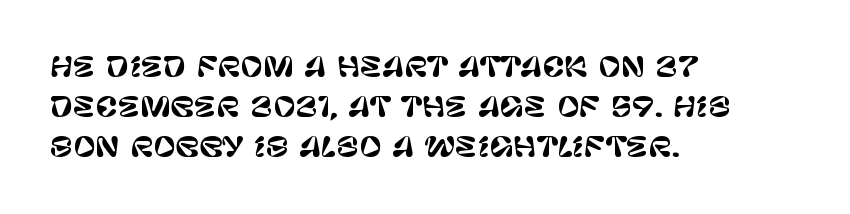
The image shows 27 px text type; set left-aligned, normal line spacing (1.49x), normal letter spacing, not underlined.
